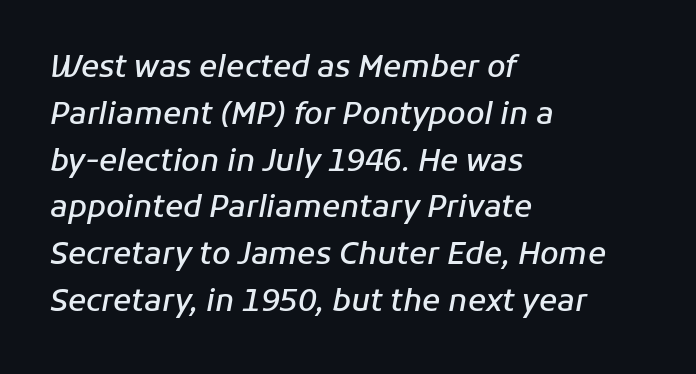
{"italic": "yes", "lean": "right", "slant_degrees": 11, "bold": "semi", "weight": "semibold", "width": "normal", "stroke_contrast": "low", "x_height": "medium", "monospaced": "no", "underline": "no", "align": "left", "line_spacing": "normal", "line_spacing_ratio": 1.56, "letter_spacing": "normal", "letter_spacing_em": 0.0, "glyph_px": 30}
